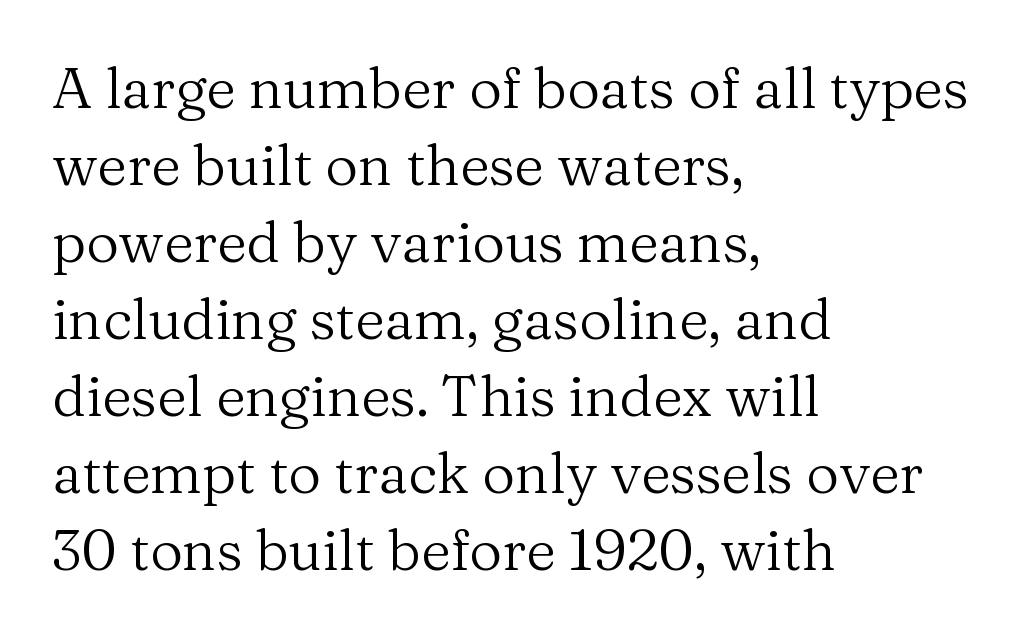
Q: Is the text bold? A: No.
Q: Is the text italic (slanted)? A: No, it is upright.
Q: Is the typeface a serif or a sans-serif typeface? A: Serif.
Q: Is the text underlined? A: No.
Q: How is the paragraph aligned? A: Left-aligned.
Q: Is the spacing between letters normal or unusually wide? A: Normal.
Q: Is the spacing between lines tight, normal or loose? A: Normal.
Q: Width (condensed, normal, or wide)? A: Normal.
Q: Stroke contrast? A: Medium.
Q: x-height? A: Medium.
Q: Monospaced? A: No.
